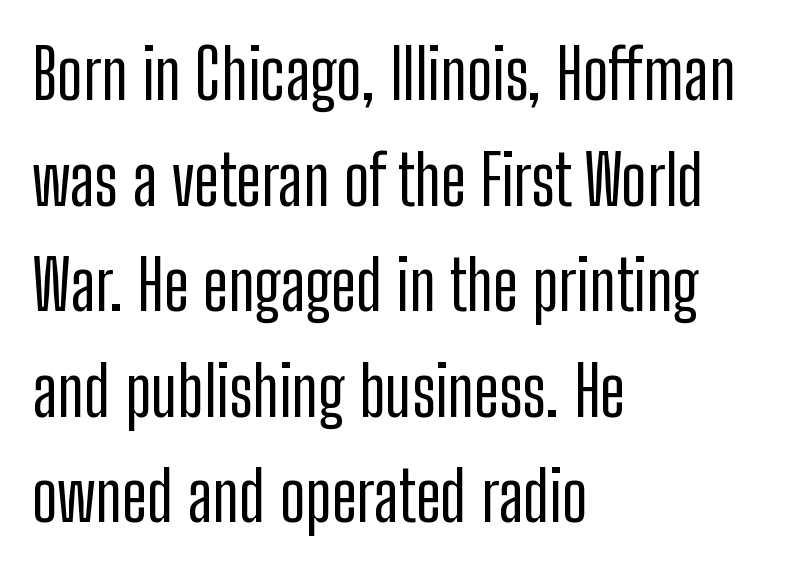
The image shows 69 px condensed sans-serif type, upright; set left-aligned, normal line spacing (1.53x), normal letter spacing, not underlined; low stroke contrast and a medium x-height.
